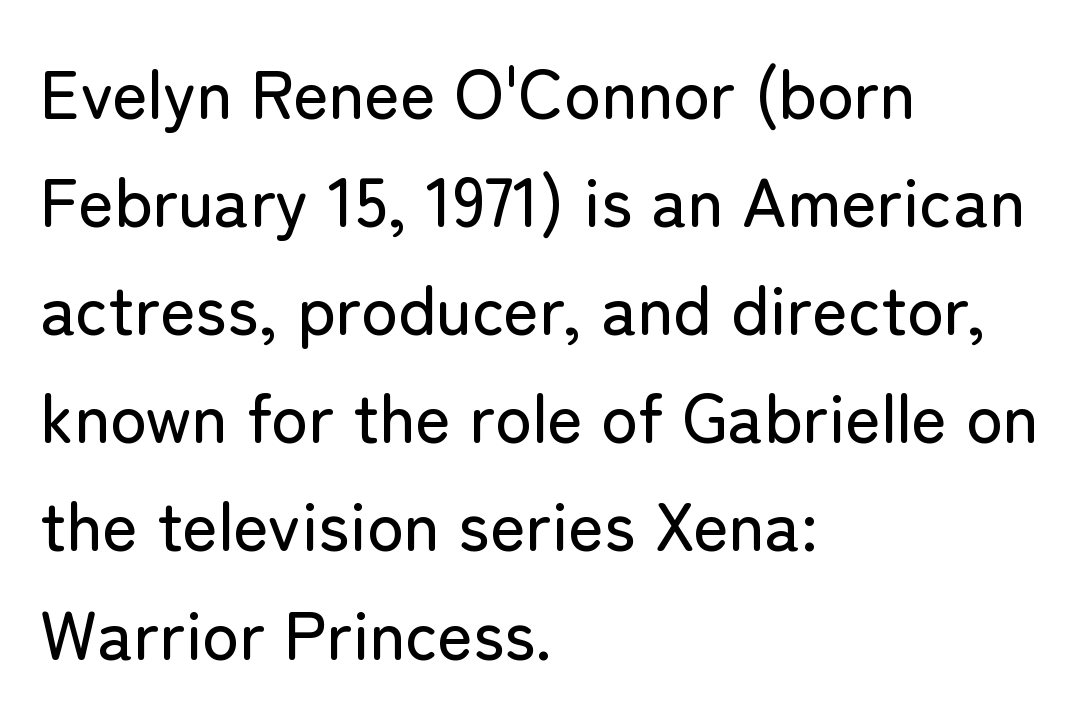
{"serif": "no", "italic": "no", "width": "normal", "stroke_contrast": "low", "x_height": "medium", "monospaced": "no", "underline": "no", "align": "left", "line_spacing": "normal", "line_spacing_ratio": 1.59, "letter_spacing": "normal", "letter_spacing_em": 0.0, "glyph_px": 68}
